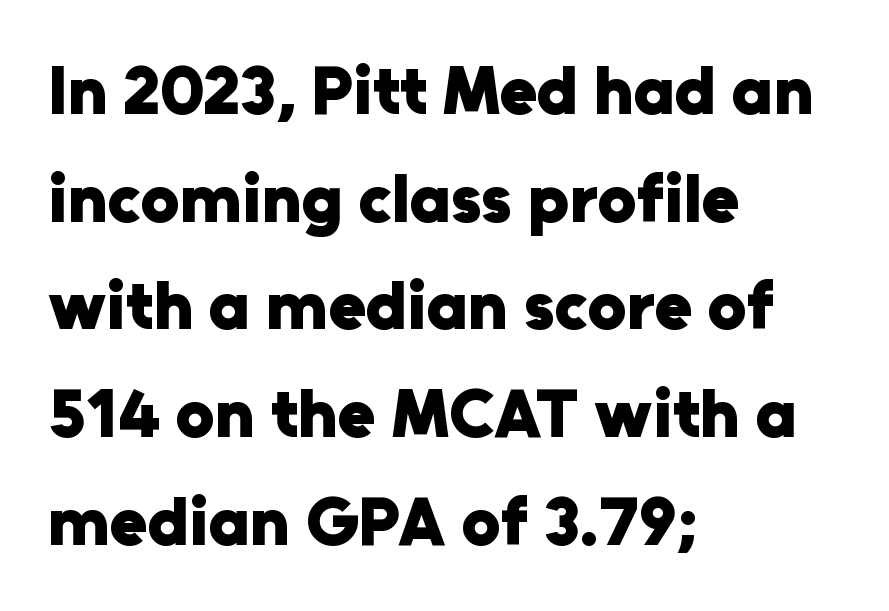
{"serif": "no", "italic": "no", "bold": "yes", "weight": "heavy", "width": "normal", "stroke_contrast": "low", "x_height": "medium", "monospaced": "no", "underline": "no", "align": "left", "line_spacing": "normal", "line_spacing_ratio": 1.56, "letter_spacing": "normal", "letter_spacing_em": 0.0, "glyph_px": 69}
